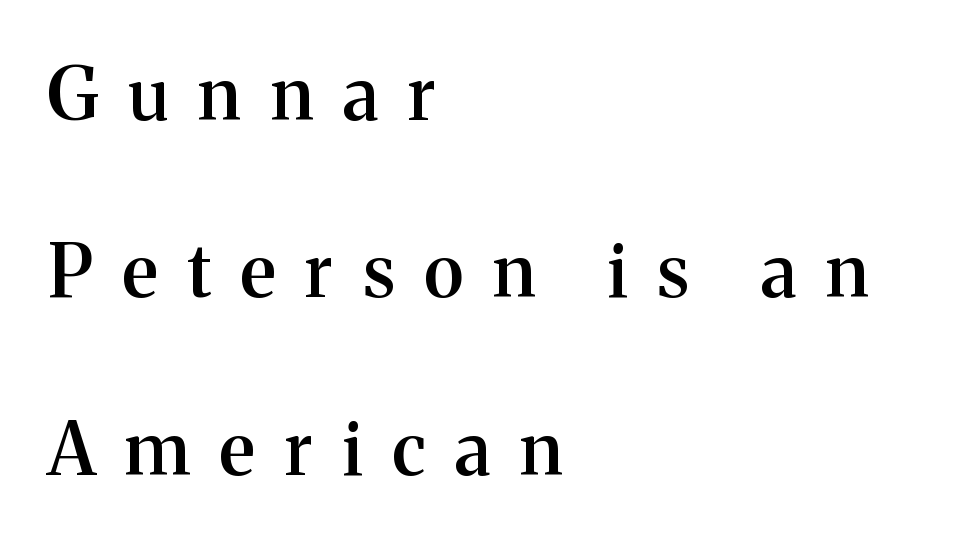
Unlike a clean sans, this face finishes its strokes with serifs. Do the characters align in a grid? No, the font is proportional. A somewhat darkened texture: the type is semibold rather than bold. Anything drawn beneath the words? Only blank space. Characters follow at a spacing far wider than the type designer built in.
